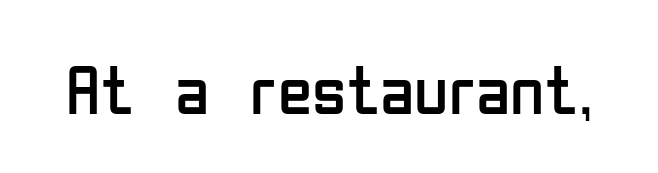
Nothing heavy about these letters — not bold at all. It's the straight-up-and-down kind of type. Looks like regular typesetting: each glyph gets only the width it needs. Honestly, there is no underline to notice here at all. Font category for this specimen: sans-serif. Tracking value appears to be zero — textbook default spacing.
